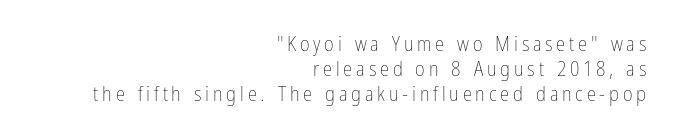
Q: Is the text bold? A: No.
Q: Is the text italic (slanted)? A: No, it is upright.
Q: Is the text underlined? A: No.
Q: How is the paragraph aligned? A: Right-aligned.
